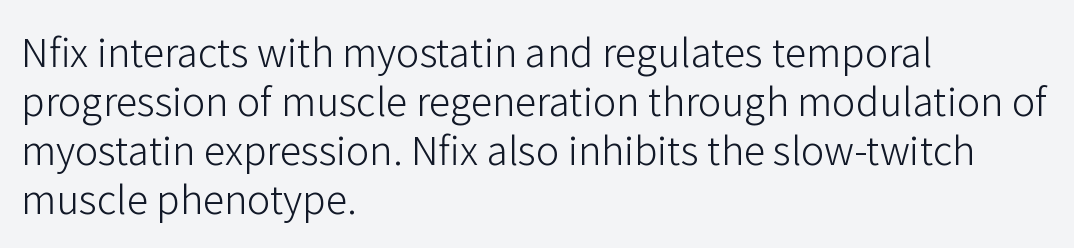
{"serif": "no", "italic": "no", "bold": "no", "weight": "light", "width": "normal", "stroke_contrast": "low", "x_height": "medium", "monospaced": "no", "underline": "no", "align": "left", "line_spacing": "normal", "line_spacing_ratio": 1.26, "letter_spacing": "normal", "letter_spacing_em": 0.0, "glyph_px": 39}
